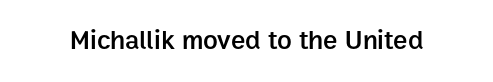
The image shows 27 px text type, upright; set normal letter spacing, not underlined.
